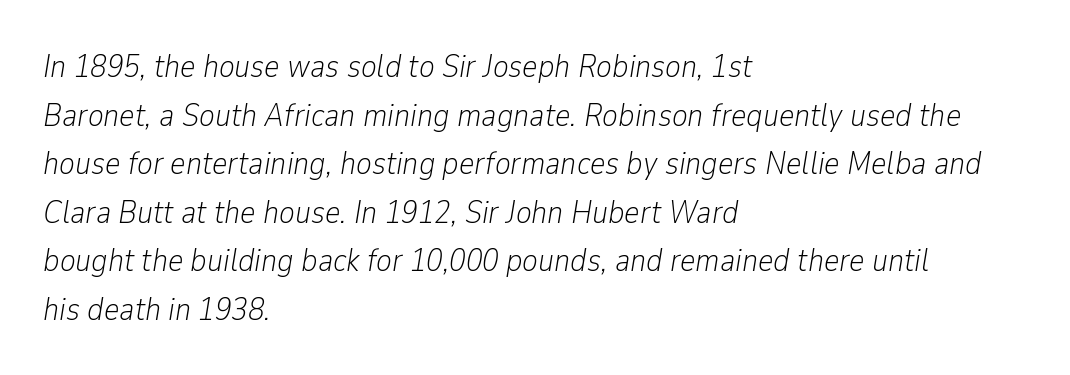
Here the designer chose a conventional face with non-uniform glyph widths. Casual observation: everything's shoved over to the left. Notice how descenders clear the ascenders below comfortably — that's standard leading. The axis of the letterforms is tilted away from vertical. Bare-footed words on every line.
